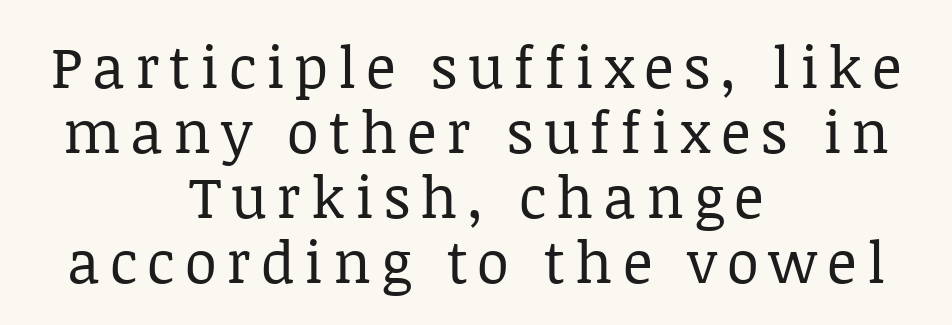
The image shows 58 px regular-weight serif type, upright; set centered, tight line spacing (1.12x), not underlined; low stroke contrast and a large x-height.
